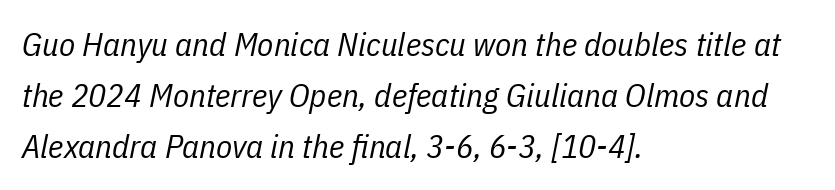
Stems here are at most as thick as an everyday book face. Rule under the text: the space is simply empty. Horizontal bands of white between lines are of average thickness. The letterforms sit shoulder to shoulder at normal distance. Spacing verdict: proportional, widths tailored to each character. Style check: oblique.
